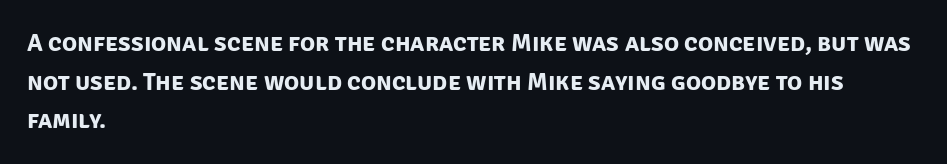
The image shows 25 px bold type; set left-aligned, normal line spacing (1.55x), normal letter spacing, not underlined.
